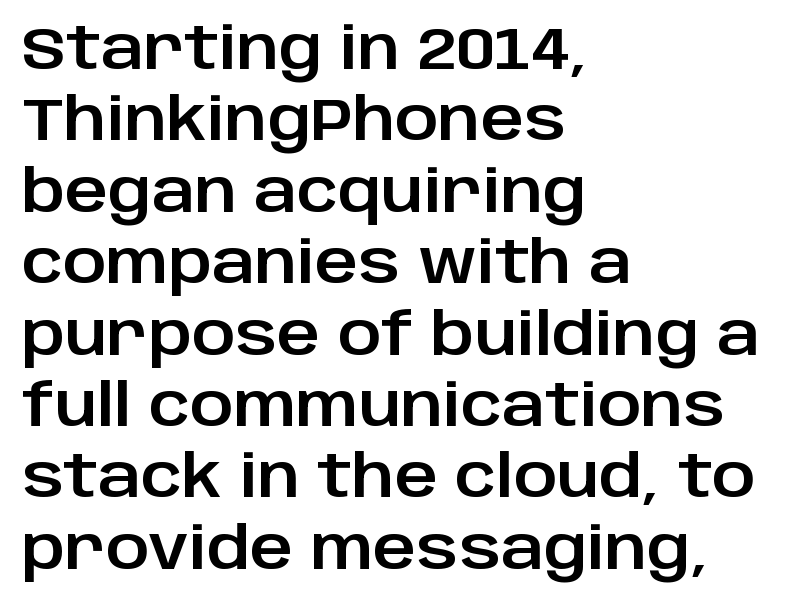
These lines keep a tight, regular rhythm from letter to letter. The passage shown is not underscored anywhere. Horizontal alignment here is leftward, the default for most running prose. In terms of letterform style, serifs are entirely absent. Upright lettering throughout. These lines are rendered in a variable-pitch font.
